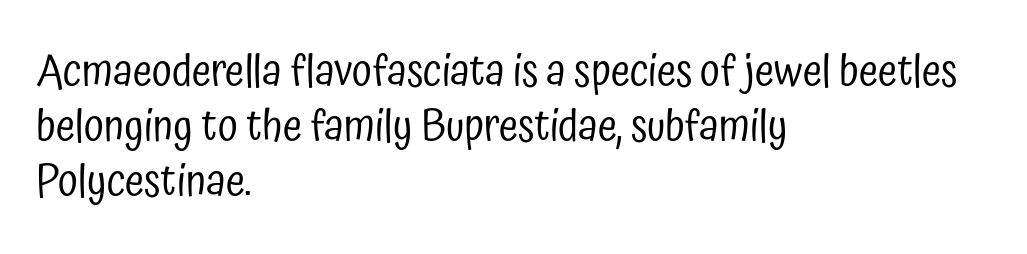
The image shows 44 px regular-weight, condensed sans-serif type, upright; set left-aligned, normal line spacing (1.25x), normal letter spacing, not underlined; low stroke contrast and a medium x-height.
